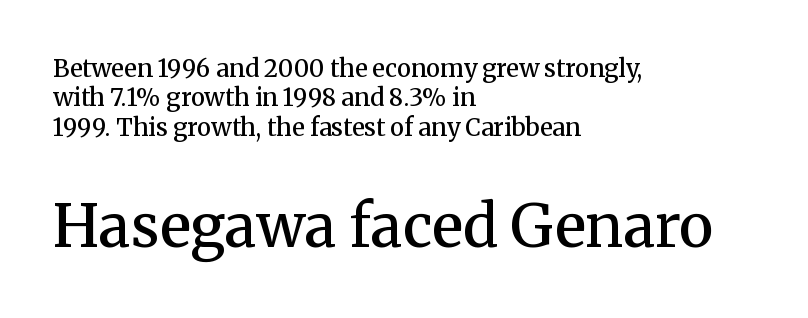
Compare the two chunks: the lower has the greater cap height. The typography opts for an upright posture over an oblique one. Character widths vary here, with narrow letters taking less room than wide ones. Notice how the passage keeps a crisp vertical edge on the left only. Serifs: yes, visible at the terminals of the letterforms.
